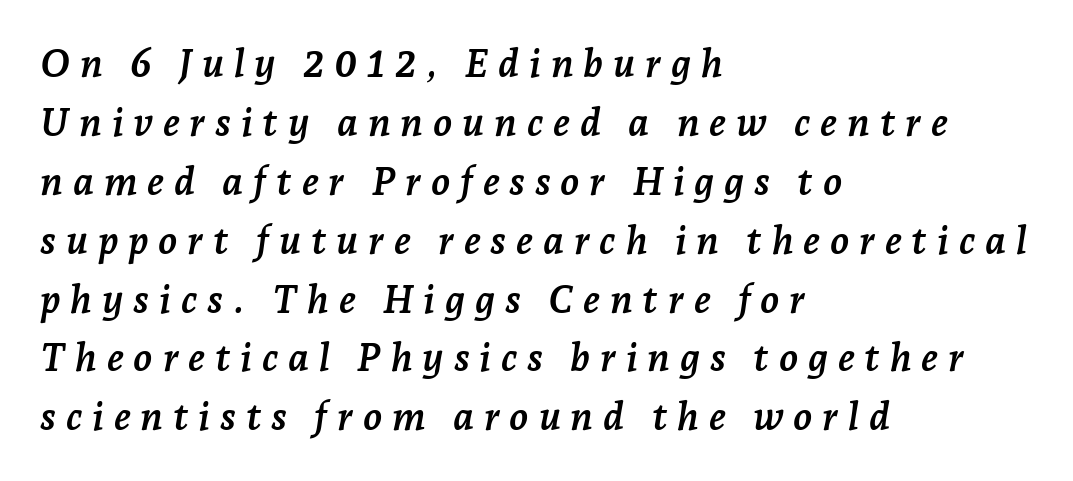
Varying glyph widths throughout — classic text-font behaviour. Italic? Definitely — the glyphs are oblique. Regarding serifs, this sample has them. Descenders are the only things crossing below the line. The tracking jumps out immediately: characters are airy and widely separated. Look at the stroke-to-counter ratio: heavy, a bold.
